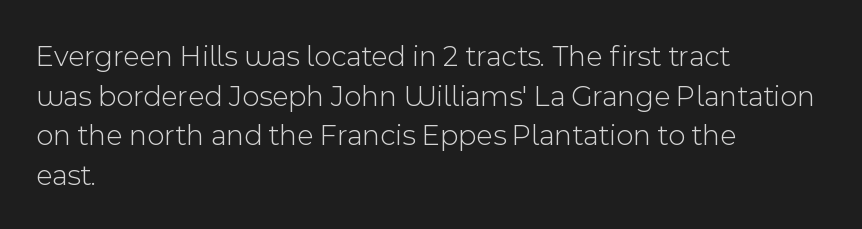
The line texture is even and compact thanks to regular tracking. In terms of letterform style, serifs are entirely absent. Posture: upright roman. Each letter keeps its own natural width here, so spacing adapts to shape. Short and long lines alike share a common starting point at left.
